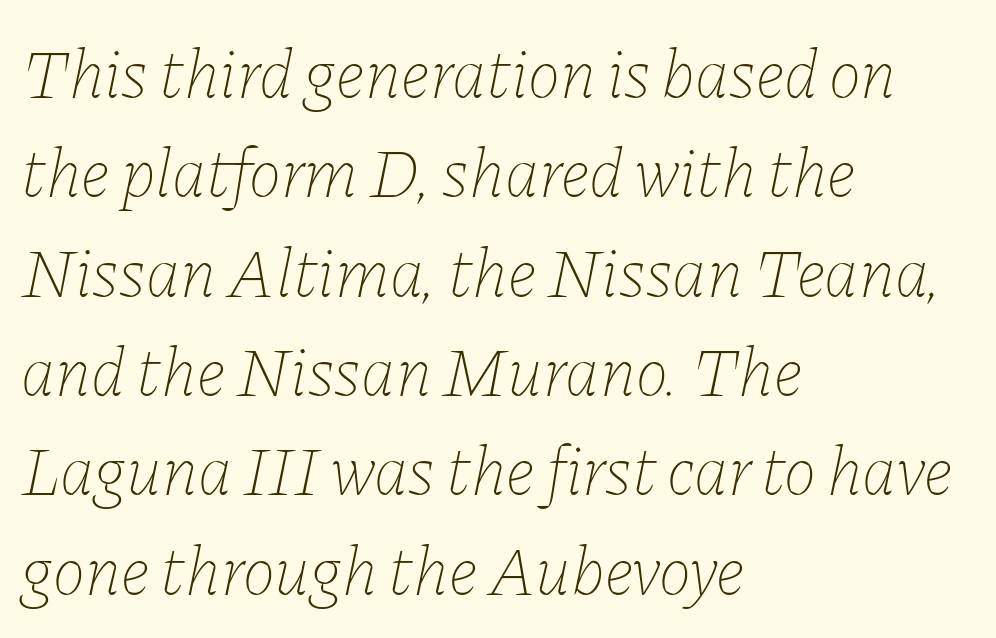
Compared with ordinary roman type, these characters are visibly tilted. The passage shown is not underscored anywhere. The line-height multiplier appears to be the usual default. The rendering keeps characters at their native spacing.
